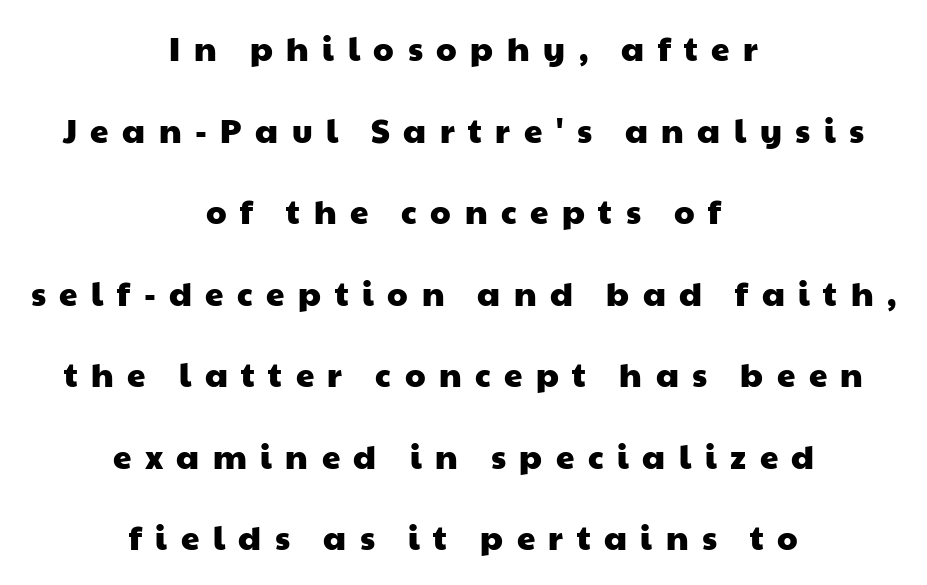
Q: Is the typeface a serif or a sans-serif typeface? A: Sans-serif.
Q: Is the text underlined? A: No.
Q: How is the paragraph aligned? A: Centered.
Q: Is the spacing between letters normal or unusually wide? A: Unusually wide.
Q: Is the spacing between lines tight, normal or loose? A: Loose.
Q: Width (condensed, normal, or wide)? A: Wide.
Q: Stroke contrast? A: Low.
Q: x-height? A: Medium.
Q: Monospaced? A: No.
